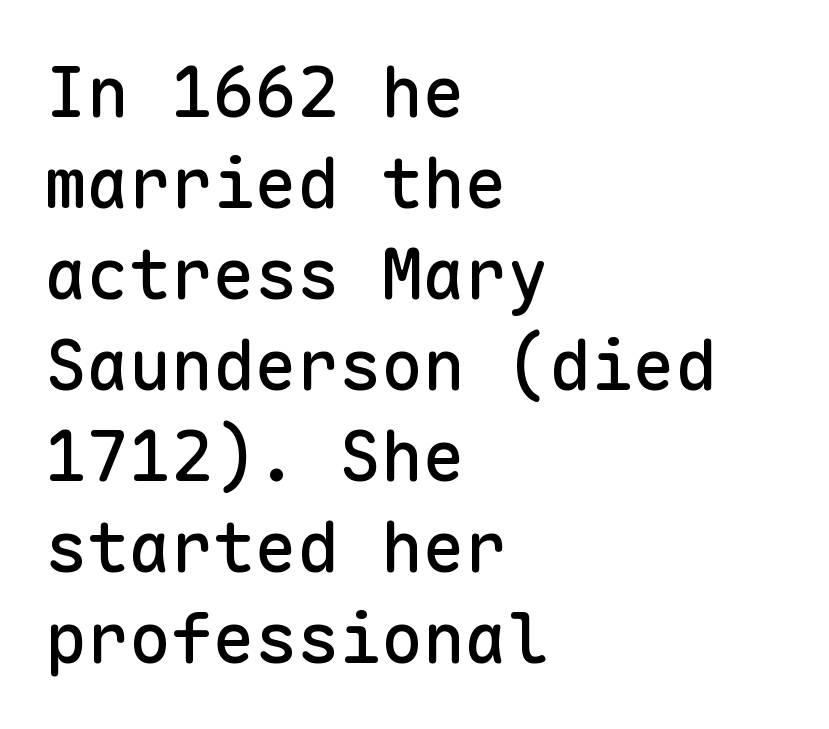
{"serif": "no", "italic": "no", "width": "normal", "stroke_contrast": "low", "x_height": "medium", "monospaced": "yes", "underline": "no", "align": "left", "line_spacing": "normal", "line_spacing_ratio": 1.3, "letter_spacing": "normal", "letter_spacing_em": 0.0, "glyph_px": 70}
